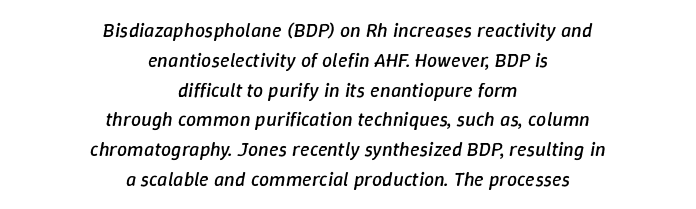
Q: Is the text bold? A: No.
Q: Is the text italic (slanted)? A: Yes, it leans right by about 9 degrees.
Q: Is the text underlined? A: No.
Q: How is the paragraph aligned? A: Centered.
Q: Is the spacing between letters normal or unusually wide? A: Normal.
Q: Is the spacing between lines tight, normal or loose? A: Normal.
